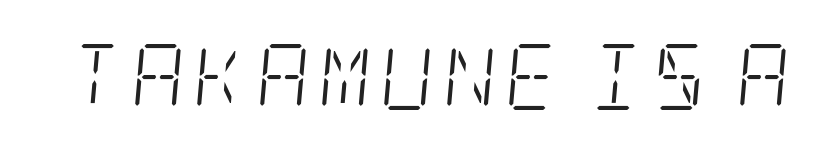
Q: Is the text bold? A: No.
Q: Is the text italic (slanted)? A: Yes, it leans right by about 5 degrees.
Q: Is the typeface a serif or a sans-serif typeface? A: Serif.
Q: Is the text underlined? A: No.
Q: Width (condensed, normal, or wide)? A: Condensed.
Q: Stroke contrast? A: Low.
Q: x-height? A: Large.
